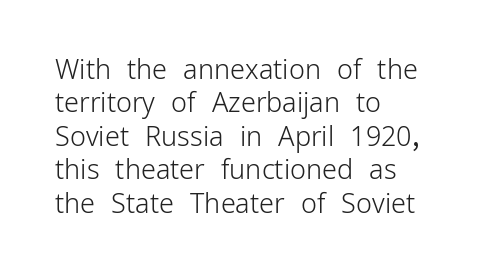
No letter is thick-stroked: the sample isn't bold. This rendering leaves character spacing at its baseline value. A bare baseline throughout the passage. Line beginnings align vertically; line endings do not. This sample uses an upright cut, with every glyph sitting square on the baseline.
